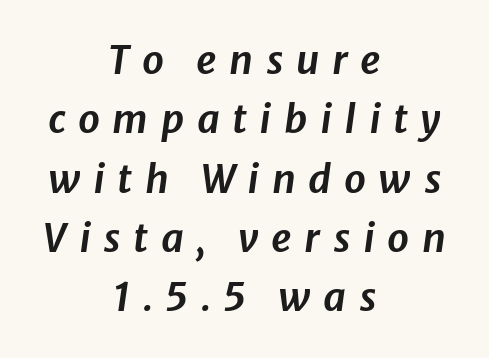
Short and long lines alike share a common midpoint. Spacing verdict: proportional, widths tailored to each character. A typesetter would mark this as italic. The type is letterspaced generously, with wide tracking. Interline gaps are of average width in this sample.
